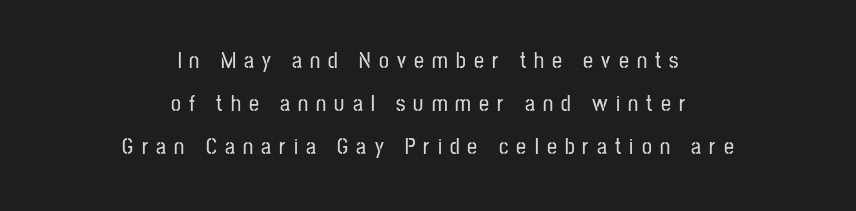
The image shows 22 px text type, upright; set centered, loose line spacing (1.96x), unusually wide letter spacing (+0.37 em), not underlined.
